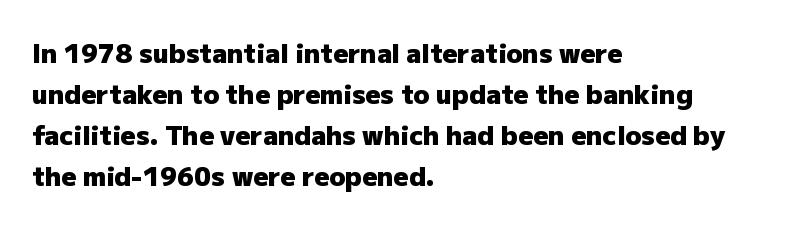
Q: Is the text bold? A: Yes.
Q: Is the text italic (slanted)? A: No, it is upright.
Q: Is the text underlined? A: No.
Q: How is the paragraph aligned? A: Left-aligned.
Q: Is the spacing between letters normal or unusually wide? A: Normal.
Q: Is the spacing between lines tight, normal or loose? A: Normal.
